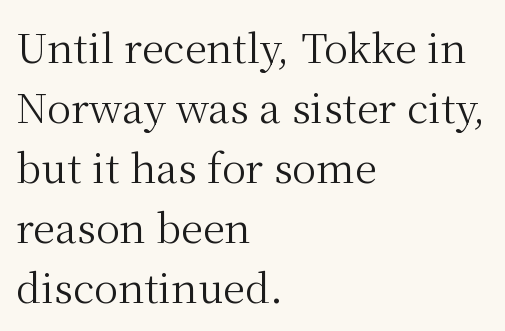
Rendered with straight, roman letterforms. Counters stay open thanks to moderate or lighter strokes. Observe the ordinary spacing: letters are neighbours, not strangers. Every row of glyphs begins at an identical x-position on the left. Words float on clear page, feet unadorned.
